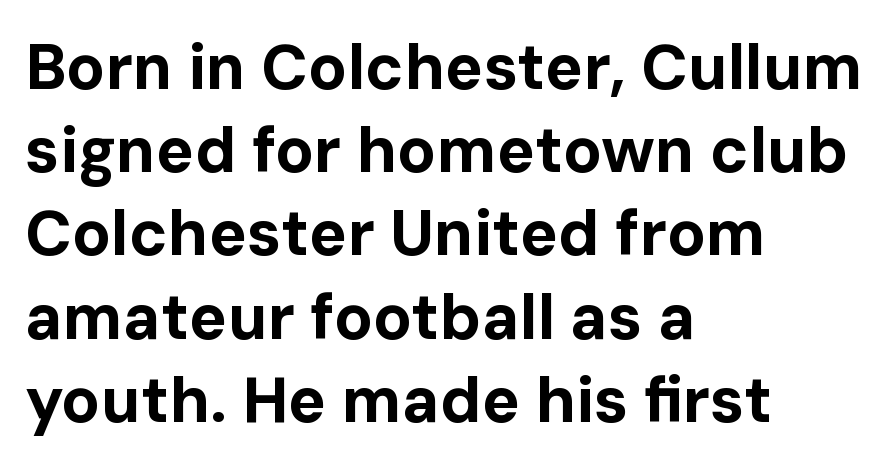
The line-height multiplier appears to be the usual default. This is heavy type, rendered in bold. The ragged edge is on the right, which tells us the setting is flush left. Descenders hang freely into open space. The letters advance in unequal steps, a hallmark of proportional type. Unlike a traditional serif, this face leaves its strokes unadorned.
